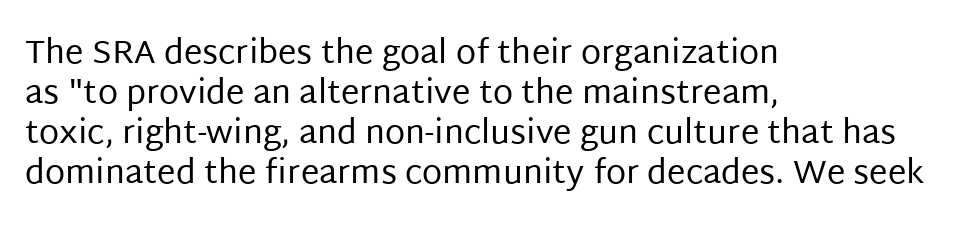
{"serif": "no", "italic": "no", "bold": "no", "weight": "regular", "width": "normal", "stroke_contrast": "low", "x_height": "large", "monospaced": "no", "underline": "no", "align": "left", "line_spacing_ratio": 1.21, "letter_spacing": "normal", "letter_spacing_em": 0.0, "glyph_px": 33}
